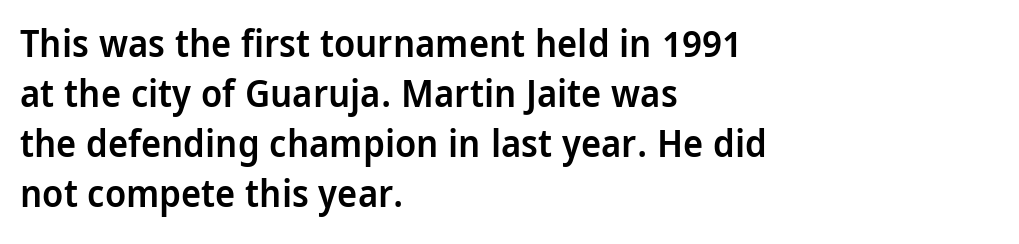
The image shows 38 px semibold, condensed sans-serif type, upright; set left-aligned, normal line spacing (1.32x), normal letter spacing, not underlined; low stroke contrast and a large x-height.
